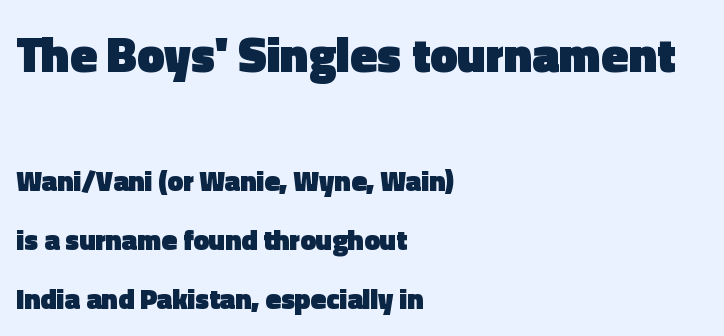
Q: Is the text bold? A: Yes.
Q: Is the text italic (slanted)? A: No, it is upright.
Q: Is the typeface a serif or a sans-serif typeface? A: Sans-serif.
Q: Is the text underlined? A: No.
Q: How is the paragraph aligned? A: Left-aligned.
Q: Is the spacing between letters normal or unusually wide? A: Normal.
Q: Is the spacing between lines tight, normal or loose? A: Loose.
Q: Which block of text is set in a larger size, the first (top) or the second (bottom)? A: The first (top) one.
Q: Width (condensed, normal, or wide)? A: Normal.
Q: x-height? A: Medium.
Q: Monospaced? A: No.
